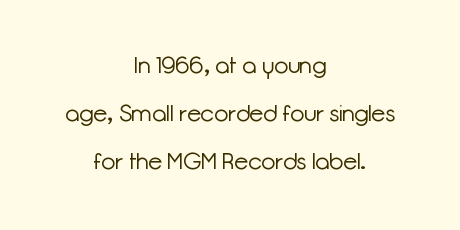
Q: Is the text bold? A: No.
Q: Is the text italic (slanted)? A: No, it is upright.
Q: Is the text underlined? A: No.
Q: How is the paragraph aligned? A: Centered.
Q: Is the spacing between letters normal or unusually wide? A: Normal.
Q: Is the spacing between lines tight, normal or loose? A: Loose.
